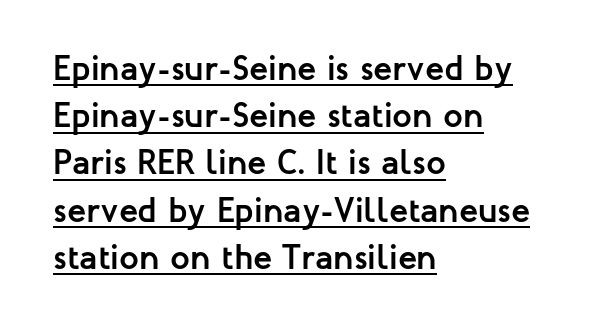
The image shows 35 px semibold sans-serif type, upright; set left-aligned, normal line spacing (1.35x), normal letter spacing, underlined; low stroke contrast and a medium x-height.
